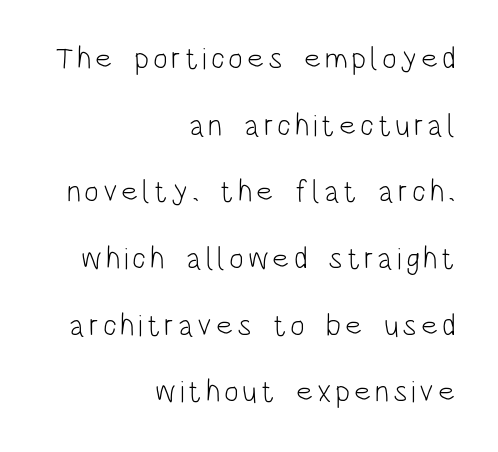
Unbolded letterforms with no extra heft. The rag falls on the left side of this text block. Loosely led — the rows are spread out. Varying glyph widths throughout — classic text-font behaviour.
